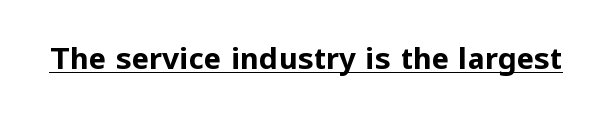
Q: Is the text bold? A: Yes.
Q: Is the text italic (slanted)? A: No, it is upright.
Q: Is the typeface a serif or a sans-serif typeface? A: Sans-serif.
Q: Is the text underlined? A: Yes.
Q: Is the spacing between letters normal or unusually wide? A: Normal.
Q: Width (condensed, normal, or wide)? A: Normal.
Q: Stroke contrast? A: Low.
Q: x-height? A: Medium.
Q: Monospaced? A: No.
